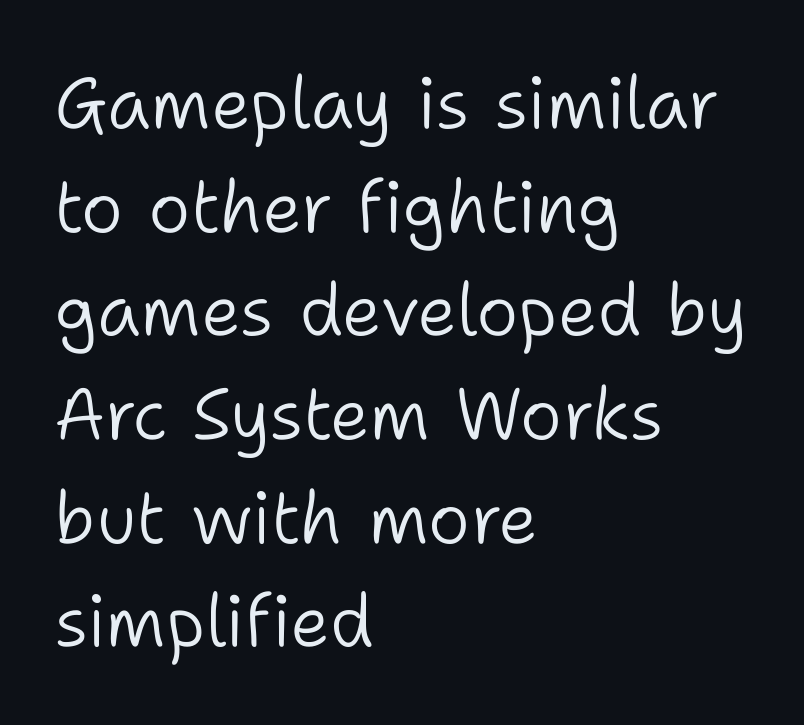
{"serif": "no", "italic": "no", "bold": "no", "weight": "light", "width": "normal", "stroke_contrast": "low", "x_height": "medium", "monospaced": "no", "underline": "no", "align": "left", "line_spacing": "normal", "line_spacing_ratio": 1.44, "letter_spacing": "normal", "letter_spacing_em": 0.0, "glyph_px": 72}
